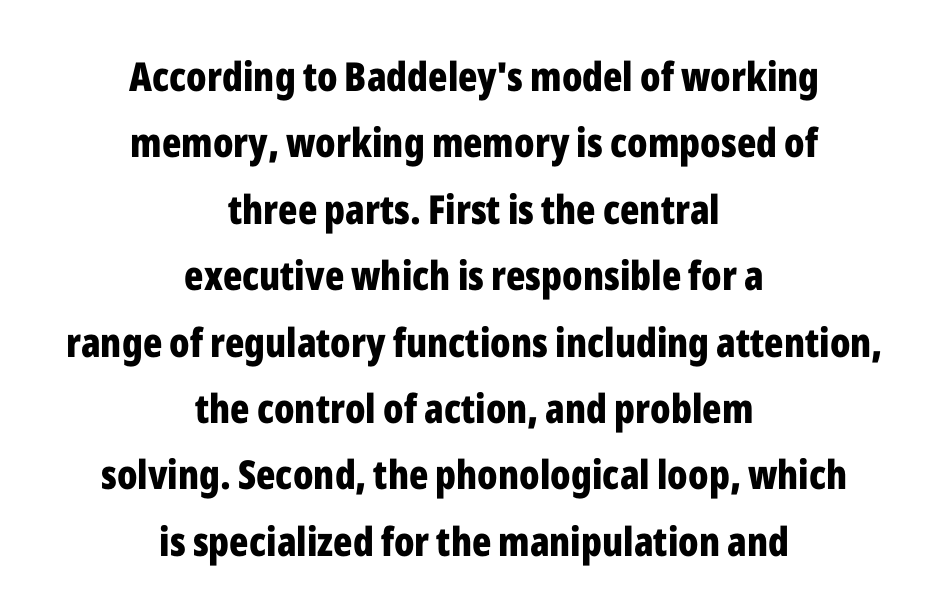
Q: Is the text bold? A: Yes.
Q: Is the text italic (slanted)? A: No, it is upright.
Q: Is the typeface a serif or a sans-serif typeface? A: Sans-serif.
Q: Is the text underlined? A: No.
Q: How is the paragraph aligned? A: Centered.
Q: Is the spacing between letters normal or unusually wide? A: Normal.
Q: Is the spacing between lines tight, normal or loose? A: Normal.
Q: Width (condensed, normal, or wide)? A: Condensed.
Q: Stroke contrast? A: Low.
Q: x-height? A: Medium.
Q: Monospaced? A: No.
